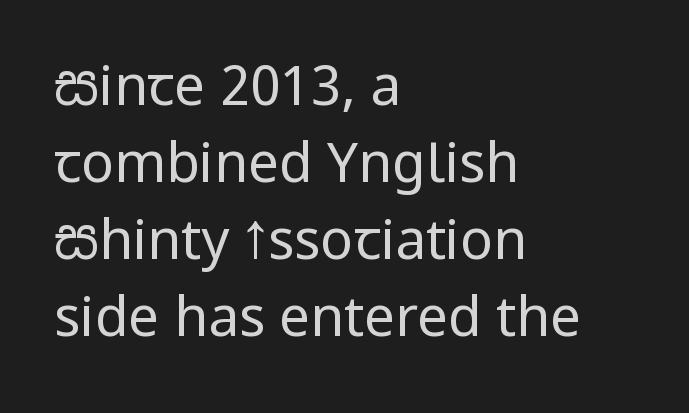
Q: Is the text bold? A: No.
Q: Is the text italic (slanted)? A: No, it is upright.
Q: Is the typeface a serif or a sans-serif typeface? A: Sans-serif.
Q: Is the text underlined? A: No.
Q: How is the paragraph aligned? A: Left-aligned.
Q: Is the spacing between letters normal or unusually wide? A: Normal.
Q: Is the spacing between lines tight, normal or loose? A: Normal.
Q: Width (condensed, normal, or wide)? A: Condensed.
Q: Stroke contrast? A: Low.
Q: x-height? A: Large.
Q: Monospaced? A: No.
